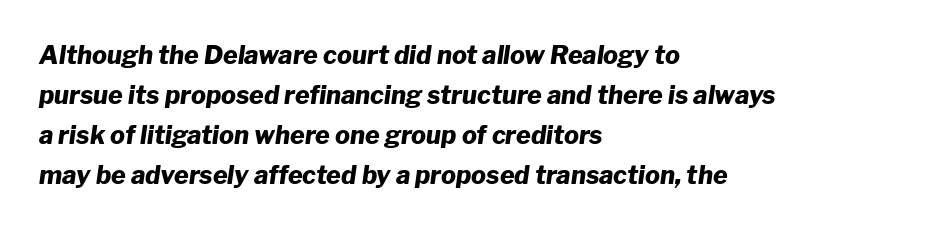
The image shows 25 px bold type, italic (leaning right); set left-aligned, normal line spacing (1.6x), normal letter spacing, not underlined.
